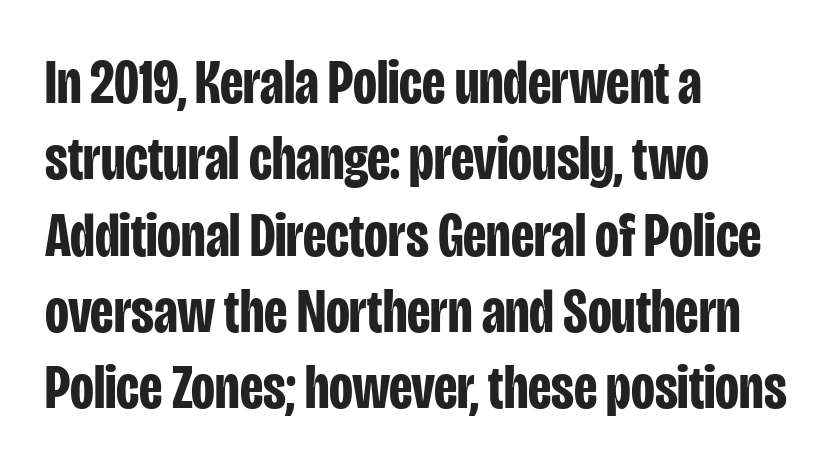
Q: Is the text bold? A: Yes.
Q: Is the text italic (slanted)? A: No, it is upright.
Q: Is the typeface a serif or a sans-serif typeface? A: Sans-serif.
Q: Is the text underlined? A: No.
Q: How is the paragraph aligned? A: Left-aligned.
Q: Is the spacing between letters normal or unusually wide? A: Normal.
Q: Width (condensed, normal, or wide)? A: Condensed.
Q: Stroke contrast? A: Low.
Q: x-height? A: Large.
Q: Monospaced? A: No.
